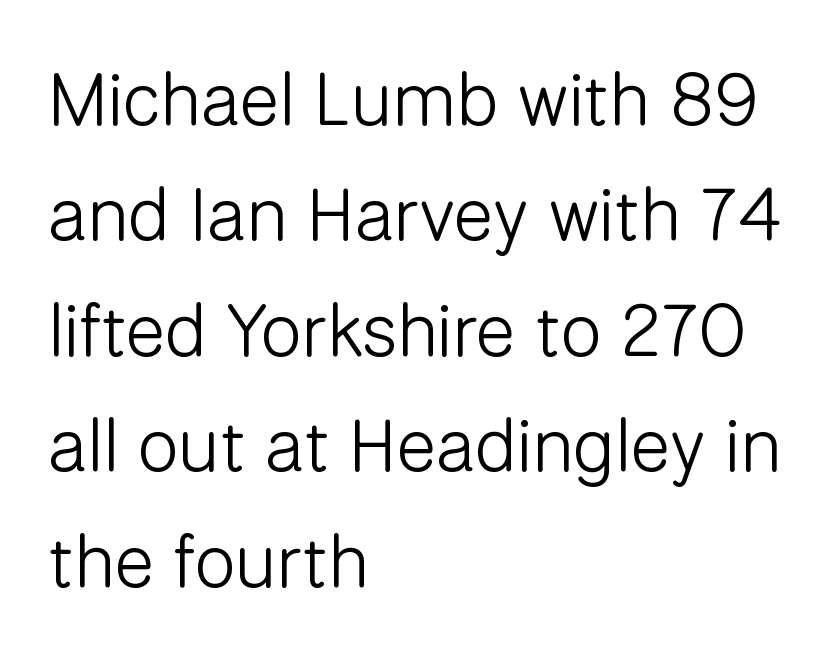
{"serif": "no", "italic": "no", "bold": "no", "weight": "light", "width": "normal", "stroke_contrast": "low", "x_height": "medium", "monospaced": "no", "underline": "no", "align": "left", "line_spacing": "normal", "line_spacing_ratio": 1.56, "letter_spacing": "normal", "letter_spacing_em": 0.0, "glyph_px": 74}
